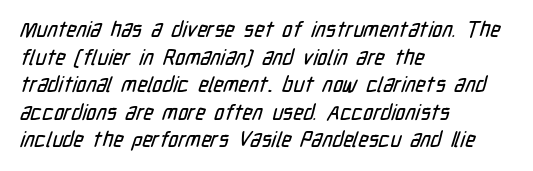
{"underline": "no", "align": "left", "line_spacing": "normal", "line_spacing_ratio": 1.31, "letter_spacing": "normal", "letter_spacing_em": 0.0, "glyph_px": 21}
